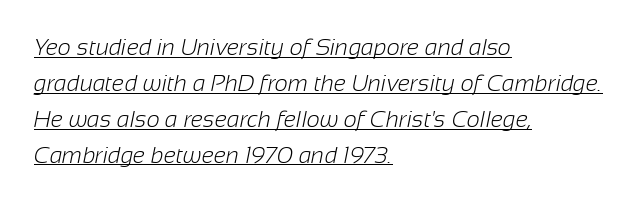
{"bold": "no", "underline": "yes", "align": "left", "line_spacing": "normal", "line_spacing_ratio": 1.56, "letter_spacing": "normal", "letter_spacing_em": 0.0, "glyph_px": 23}
